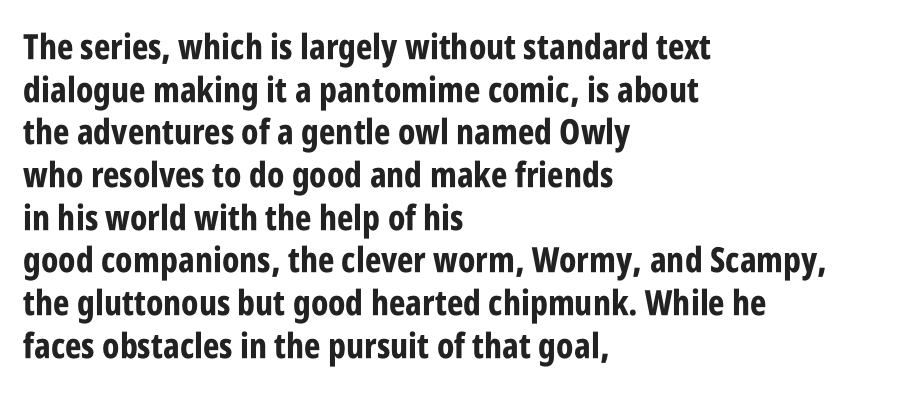
The image shows 35 px bold, condensed sans-serif type, upright; set left-aligned, line spacing 1.22x, normal letter spacing, not underlined; low stroke contrast and a large x-height.
